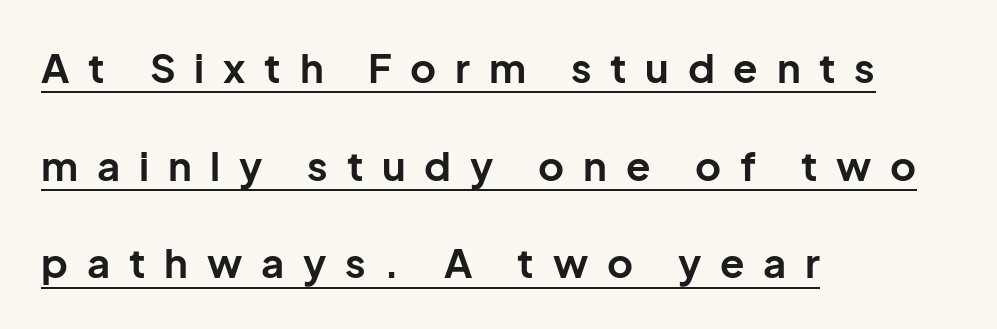
{"serif": "no", "italic": "no", "bold": "yes", "weight": "bold", "width": "normal", "stroke_contrast": "low", "x_height": "medium", "monospaced": "no", "underline": "yes", "align": "left", "line_spacing": "loose", "line_spacing_ratio": 2.44, "letter_spacing": "wide", "letter_spacing_em": 0.47, "glyph_px": 40}
